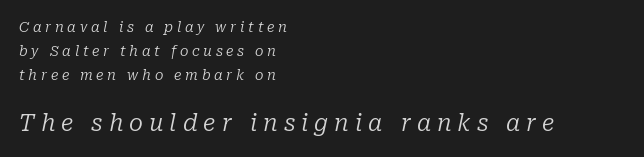
The image shows 23 px text type, italic (leaning right); set left-aligned, line spacing 1.71x, unusually wide letter spacing (+0.26 em), not underlined; the second (bottom) block is 1.64x larger.
